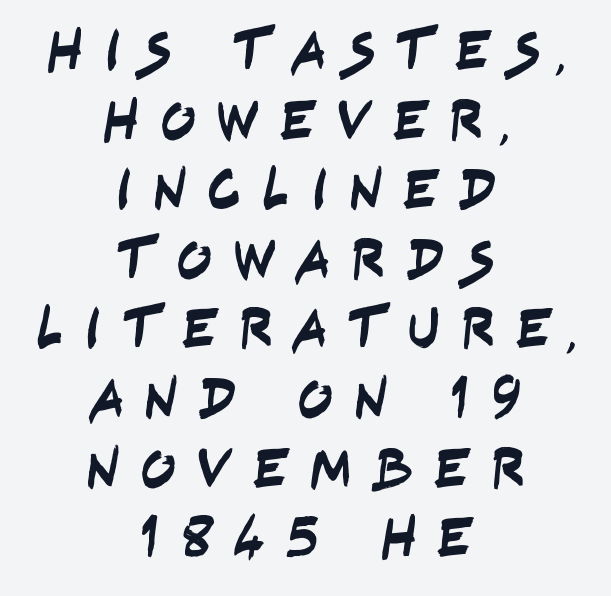
The image shows 59 px condensed sans-serif type; set centered, line spacing 1.18x, unusually wide letter spacing (+0.34 em), not underlined; low stroke contrast and a large x-height.
